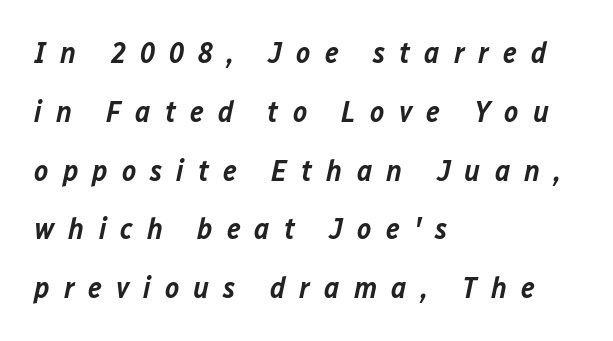
Q: Is the text bold? A: Semi-bold.
Q: Is the text italic (slanted)? A: Yes, it leans right by about 12 degrees.
Q: Is the text underlined? A: No.
Q: How is the paragraph aligned? A: Left-aligned.
Q: Is the spacing between letters normal or unusually wide? A: Unusually wide.
Q: Is the spacing between lines tight, normal or loose? A: Loose.
Q: Width (condensed, normal, or wide)? A: Normal.
Q: Stroke contrast? A: Low.
Q: x-height? A: Medium.
Q: Monospaced? A: No.
